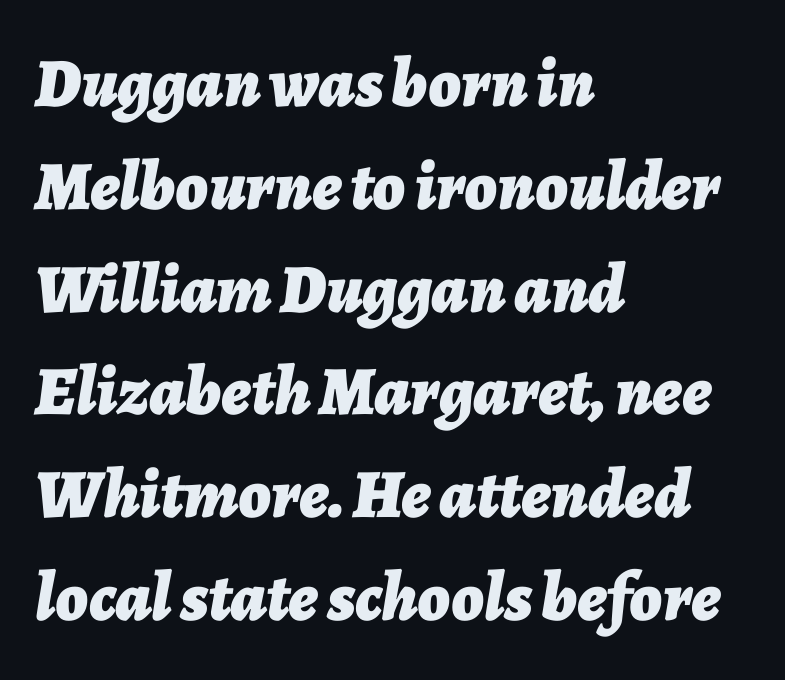
Q: Is the text bold? A: Yes.
Q: Is the text italic (slanted)? A: Yes, it leans right by about 7 degrees.
Q: Is the text underlined? A: No.
Q: How is the paragraph aligned? A: Left-aligned.
Q: Is the spacing between letters normal or unusually wide? A: Normal.
Q: Is the spacing between lines tight, normal or loose? A: Normal.
Q: Width (condensed, normal, or wide)? A: Normal.
Q: Stroke contrast? A: Low.
Q: x-height? A: Medium.
Q: Monospaced? A: No.
